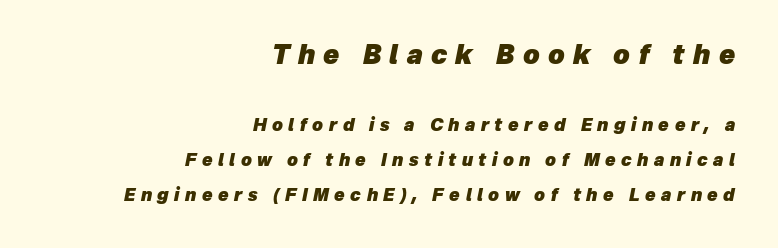
Layout note: lines flush right. The leading is generous, giving the passage an open texture. Spacing between characters has been opened up far beyond the box default. The strip under each line holds only bare page.
